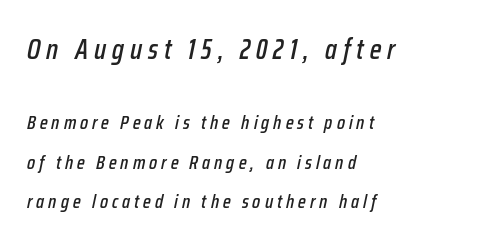
{"italic": "yes", "lean": "right", "slant_degrees": 12, "width": "condensed", "stroke_contrast": "low", "x_height": "medium", "monospaced": "no", "underline": "no", "align": "left", "line_spacing": "loose", "line_spacing_ratio": 2.07, "letter_spacing": "wide", "letter_spacing_em": 0.21, "larger_block": "first", "size_ratio": 1.47, "glyph_px": 28}
